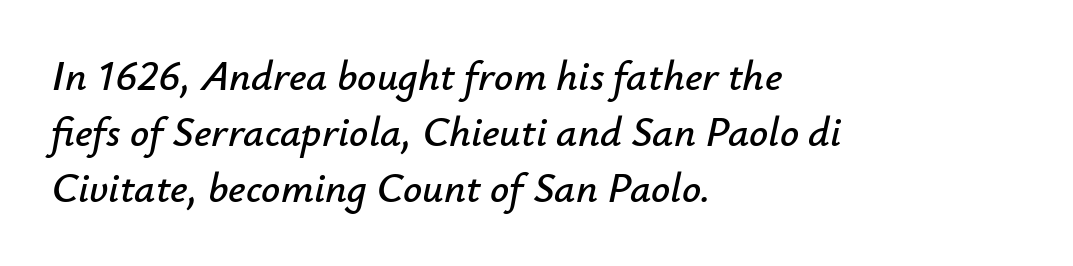
{"italic": "yes", "lean": "right", "slant_degrees": 12, "width": "normal", "stroke_contrast": "low", "x_height": "small", "monospaced": "no", "underline": "no", "align": "left", "line_spacing": "normal", "line_spacing_ratio": 1.33, "letter_spacing": "normal", "letter_spacing_em": 0.0, "glyph_px": 42}
